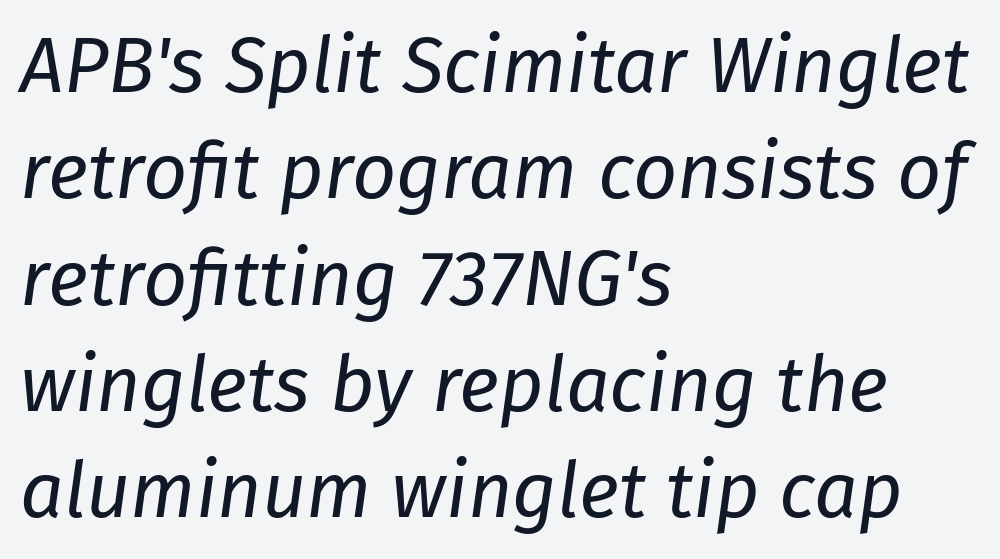
The image shows 77 px regular-weight type, italic (leaning right); set left-aligned, normal line spacing (1.38x), normal letter spacing, not underlined; low stroke contrast and a medium x-height.
